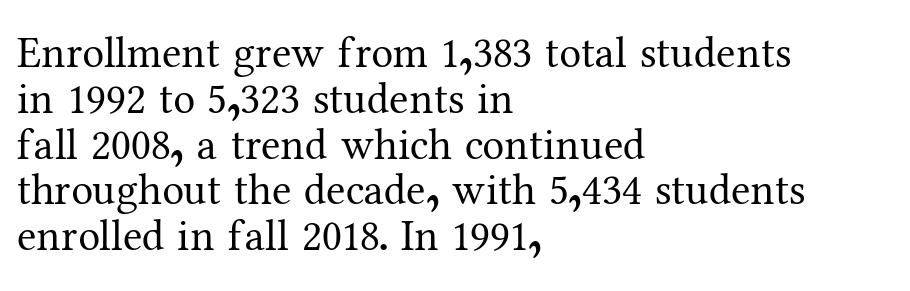
Q: Is the text bold? A: No.
Q: Is the text italic (slanted)? A: No, it is upright.
Q: Is the typeface a serif or a sans-serif typeface? A: Serif.
Q: Is the text underlined? A: No.
Q: How is the paragraph aligned? A: Left-aligned.
Q: Is the spacing between letters normal or unusually wide? A: Normal.
Q: Is the spacing between lines tight, normal or loose? A: Tight.
Q: Width (condensed, normal, or wide)? A: Normal.
Q: Stroke contrast? A: Medium.
Q: x-height? A: Medium.
Q: Monospaced? A: No.
